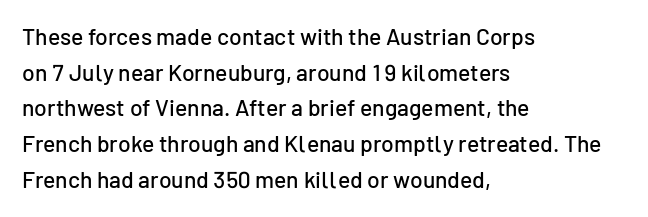
The image shows 23 px text type, upright; set left-aligned, normal line spacing (1.55x), normal letter spacing, not underlined.
